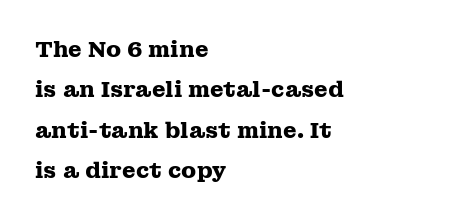
In terms of weight, the rendering is a true, heavy bold. Just letters on the line, the space beneath them empty. How are the letters spaced? Ordinarily, with no added tracking. Does the lettering tilt? It doesn't — this is upright. Short and long lines alike share a common starting point at left.
